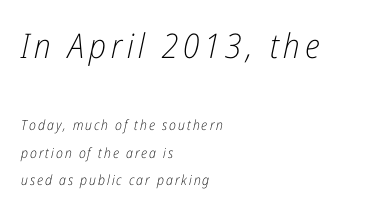
Q: Is the text bold? A: No.
Q: Is the text italic (slanted)? A: Yes, it leans right by about 12 degrees.
Q: Is the text underlined? A: No.
Q: How is the paragraph aligned? A: Left-aligned.
Q: Is the spacing between lines tight, normal or loose? A: Loose.
Q: Which block of text is set in a larger size, the first (top) or the second (bottom)? A: The first (top) one.
Q: Width (condensed, normal, or wide)? A: Condensed.
Q: Stroke contrast? A: Low.
Q: x-height? A: Medium.
Q: Monospaced? A: No.
